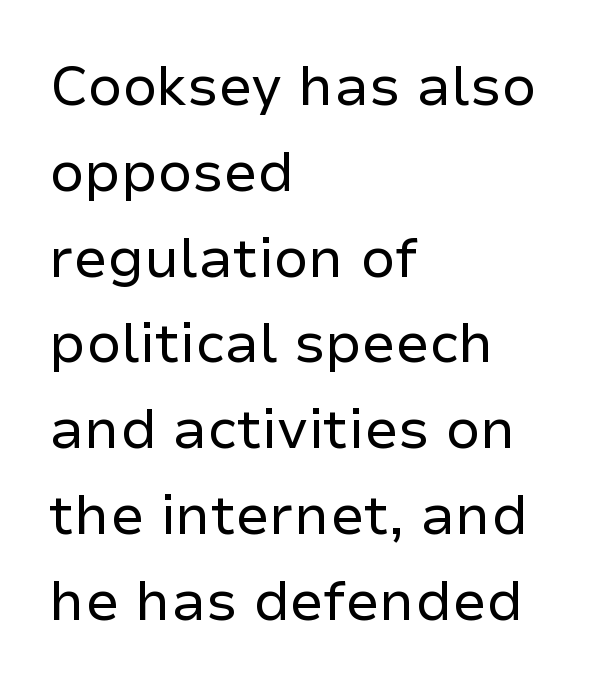
Plain, unruled lines of type. Notice how descenders clear the ascenders below comfortably — that's standard leading. Grotesque or geometric, the face here clearly has no serifs. Every character sits straight up, as roman type does. In terms of letterspacing, this is plain default setting. Think standard paragraph weight, or any step lighter than that.
